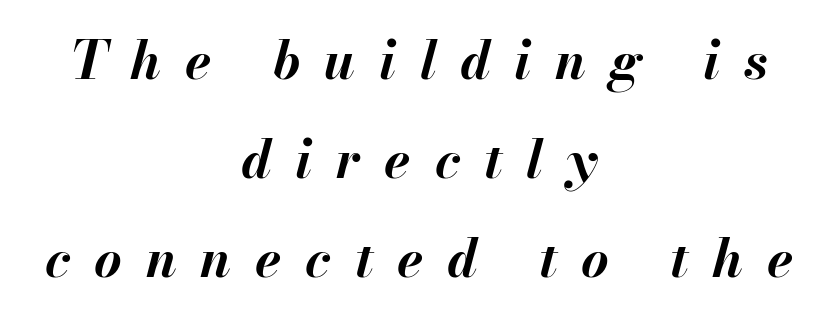
The words here are not underlined. The specimen reads as italic at a glance. Heavy-handed strokes throughout: this text is bold. This rendering uses center alignment, leaving both contours irregular but symmetric. The passage shown is typed in a proportional face where columns would drift. Inter-character spacing is expanded well beyond the font's built-in metrics.
